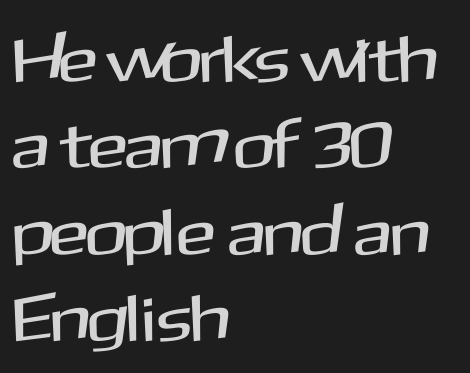
The lines in this sample share a left origin and differ only in where they stop. Successive baselines arrive at the customary interval. Upright lettering throughout. Spacing between characters is what you'd get straight out of the box.
